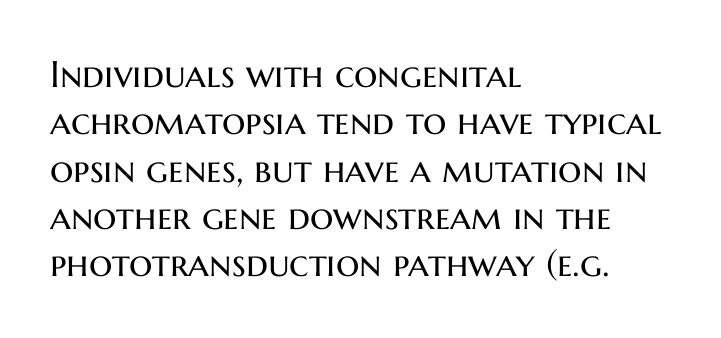
The image shows 37 px regular-weight sans-serif type, upright; set left-aligned, normal line spacing (1.28x), normal letter spacing, not underlined; medium stroke contrast and a medium x-height.
